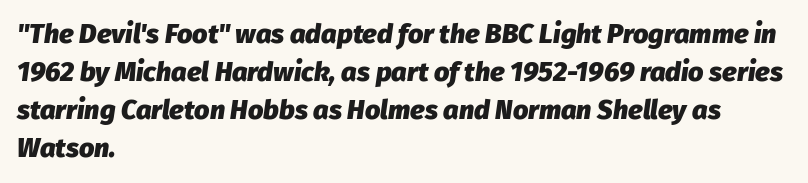
The image shows 27 px bold type, italic (leaning right); set left-aligned, normal line spacing (1.41x), normal letter spacing, not underlined.
